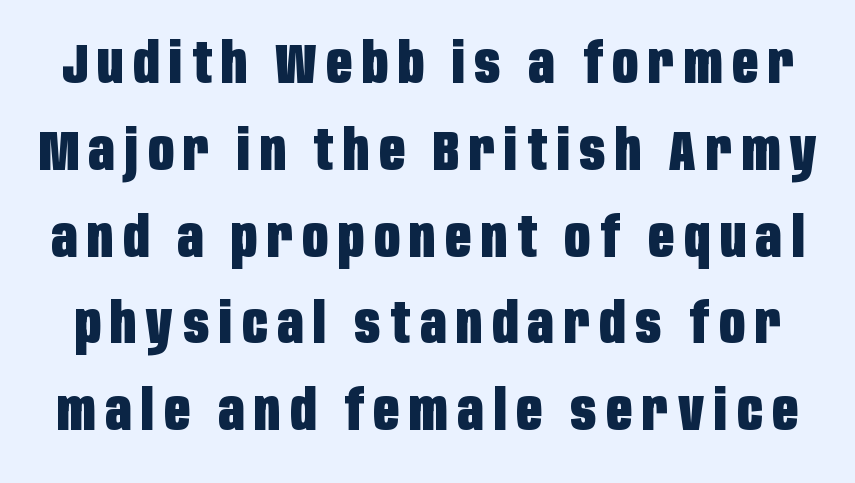
The image shows 56 px heavy, condensed sans-serif type, upright; set normal line spacing (1.55x), not underlined; low stroke contrast and a large x-height.
